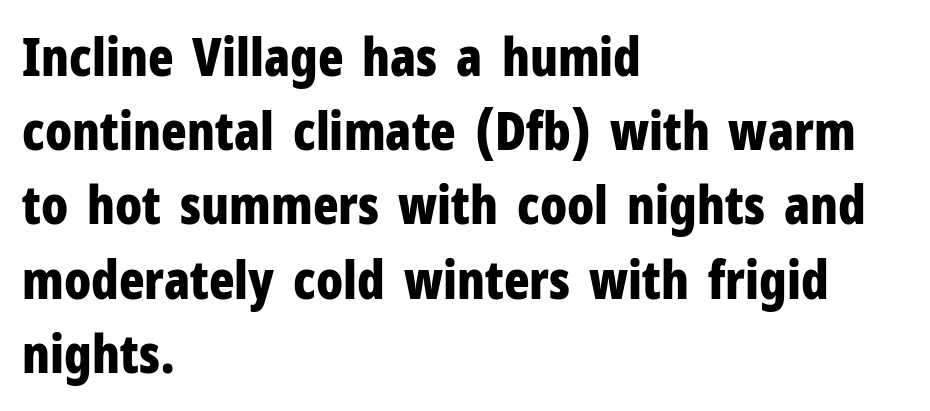
The image shows 53 px bold, condensed sans-serif type, upright; set left-aligned, normal line spacing (1.4x), normal letter spacing, not underlined; low stroke contrast and a medium x-height.
